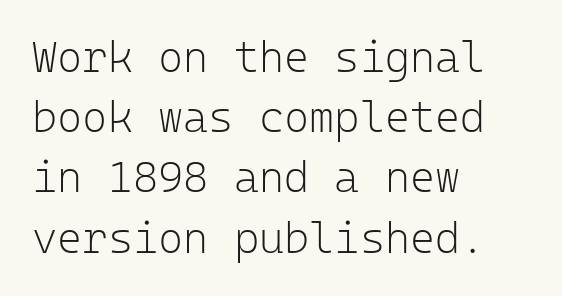
{"serif": "no", "italic": "no", "bold": "no", "weight": "light", "width": "normal", "stroke_contrast": "low", "x_height": "medium", "monospaced": "yes", "underline": "no", "align": "left", "line_spacing": "normal", "line_spacing_ratio": 1.4, "letter_spacing": "normal", "letter_spacing_em": 0.0, "glyph_px": 43}
